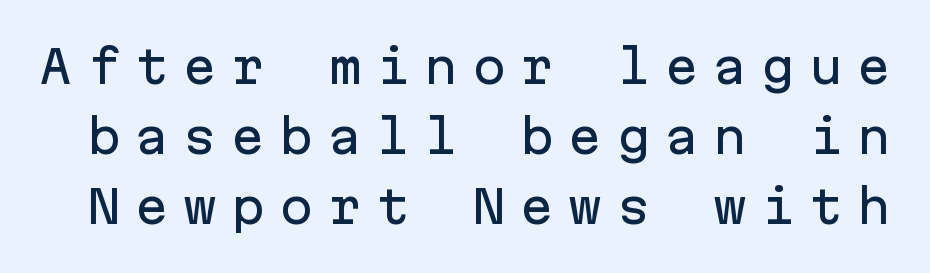
{"serif": "no", "italic": "no", "width": "normal", "stroke_contrast": "low", "x_height": "medium", "monospaced": "yes", "underline": "no", "line_spacing": "normal", "line_spacing_ratio": 1.56, "letter_spacing": "wide", "letter_spacing_em": 0.32, "glyph_px": 45}
